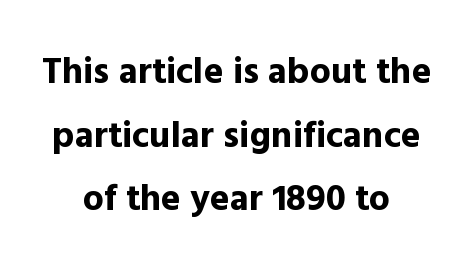
{"serif": "no", "italic": "no", "bold": "yes", "weight": "bold", "width": "normal", "x_height": "medium", "monospaced": "no", "underline": "no", "align": "center", "line_spacing_ratio": 1.72, "letter_spacing": "normal", "letter_spacing_em": 0.0, "glyph_px": 37}
